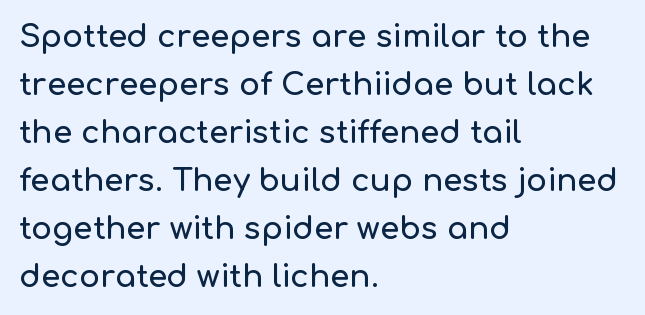
{"serif": "no", "italic": "no", "width": "normal", "stroke_contrast": "low", "x_height": "medium", "monospaced": "no", "underline": "no", "align": "left", "line_spacing": "normal", "line_spacing_ratio": 1.55, "letter_spacing": "normal", "letter_spacing_em": 0.0, "glyph_px": 31}
